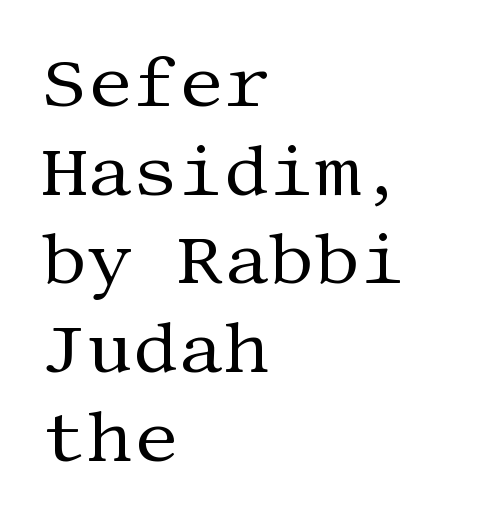
Q: Is the text bold? A: No.
Q: Is the text italic (slanted)? A: No, it is upright.
Q: Is the typeface a serif or a sans-serif typeface? A: Serif.
Q: Is the text underlined? A: No.
Q: How is the paragraph aligned? A: Left-aligned.
Q: Is the spacing between letters normal or unusually wide? A: Normal.
Q: Is the spacing between lines tight, normal or loose? A: Normal.
Q: Width (condensed, normal, or wide)? A: Normal.
Q: Stroke contrast? A: Medium.
Q: x-height? A: Large.
